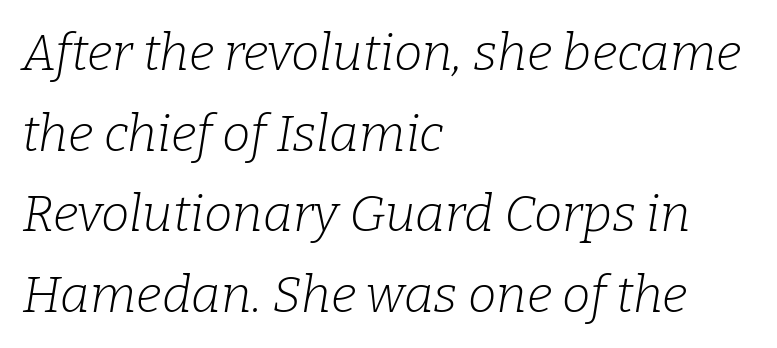
The letters advance in unequal steps, a hallmark of proportional type. Line spacing here is normal. The rendering keeps characters at their native spacing. If you drew a line through each stem, it would be angled.
